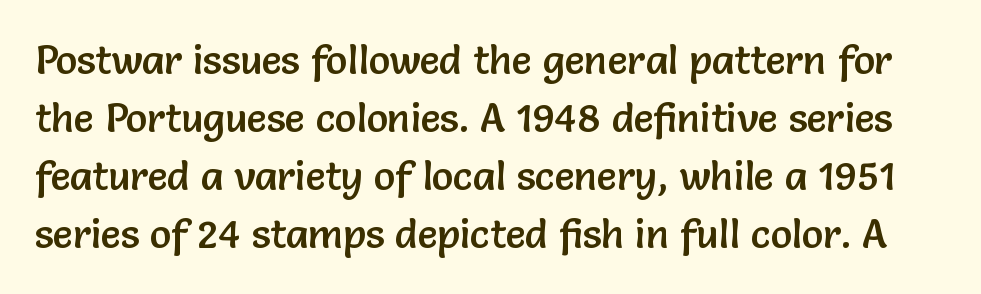
The image shows 40 px sans-serif type, upright; set normal line spacing (1.45x), normal letter spacing, not underlined; low stroke contrast and a medium x-height.
